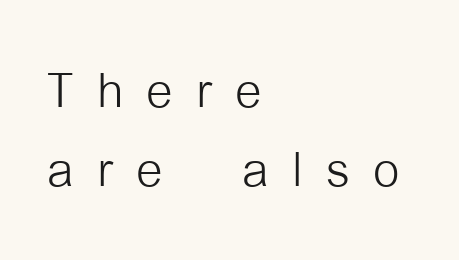
Q: Is the text bold? A: No.
Q: Is the text italic (slanted)? A: No, it is upright.
Q: Is the typeface a serif or a sans-serif typeface? A: Sans-serif.
Q: Is the text underlined? A: No.
Q: How is the paragraph aligned? A: Left-aligned.
Q: Is the spacing between letters normal or unusually wide? A: Unusually wide.
Q: Width (condensed, normal, or wide)? A: Condensed.
Q: Stroke contrast? A: Low.
Q: x-height? A: Medium.
Q: Monospaced? A: No.
